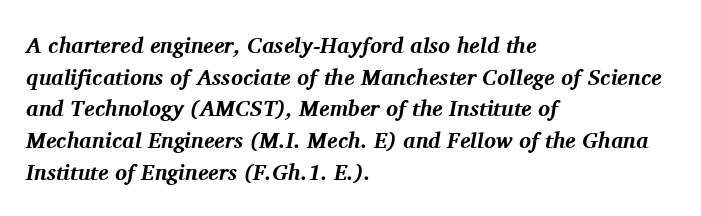
{"italic": "yes", "lean": "right", "slant_degrees": 11, "bold": "yes", "underline": "no", "align": "left", "line_spacing": "normal", "line_spacing_ratio": 1.44, "letter_spacing": "normal", "letter_spacing_em": 0.0, "glyph_px": 22}
